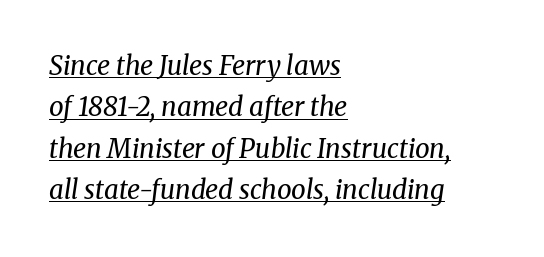
Q: Is the text bold? A: No.
Q: Is the text italic (slanted)? A: Yes, it leans right by about 8 degrees.
Q: Is the text underlined? A: Yes.
Q: How is the paragraph aligned? A: Left-aligned.
Q: Is the spacing between letters normal or unusually wide? A: Normal.
Q: Is the spacing between lines tight, normal or loose? A: Normal.
